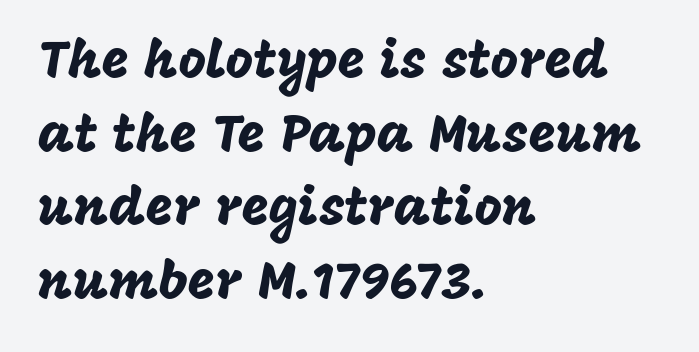
The passage shown is typed in a proportional face where columns would drift. The block of text has a typical density, with ordinary space between rows. Is the letter spacing exaggerated? No — it looks like the ordinary default. A bare baseline throughout the passage. Does the copy run flush right? No — it runs flush left.
